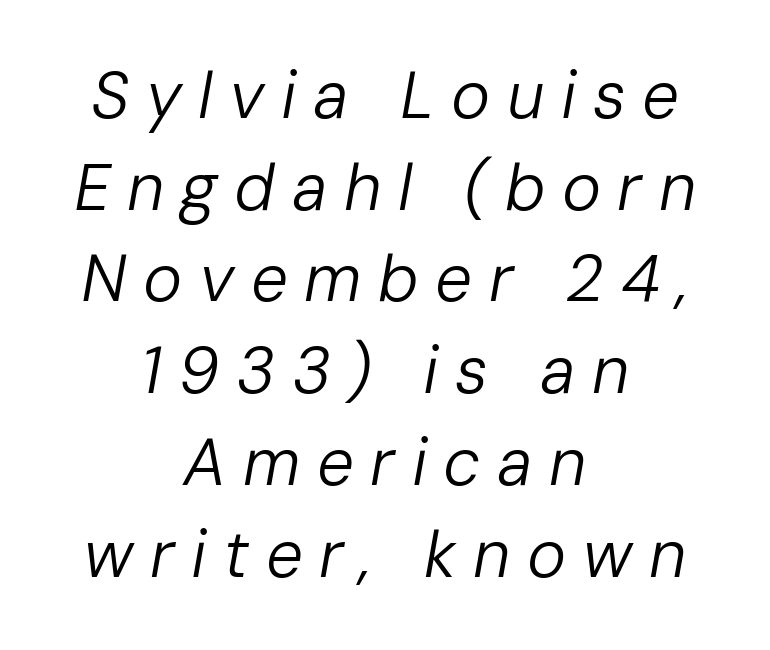
The block of text has a typical density, with ordinary space between rows. You can tell it's italic because the verticals aren't actually vertical. The passage shown is typed in a proportional face where columns would drift. The zone under the glyphs is completely vacant. No chunkiness to these letters — they're not bold. Glyph-to-glyph distance is far greater than everyday printed text.
